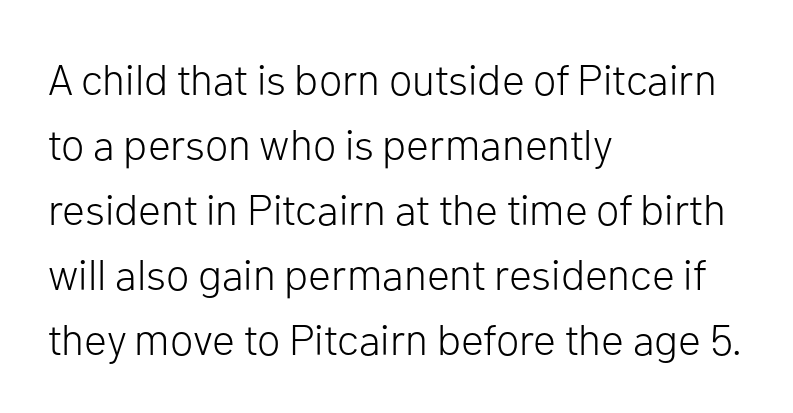
The image shows 43 px light sans-serif type, upright; set left-aligned, normal line spacing (1.51x), normal letter spacing, not underlined; low stroke contrast and a medium x-height.
